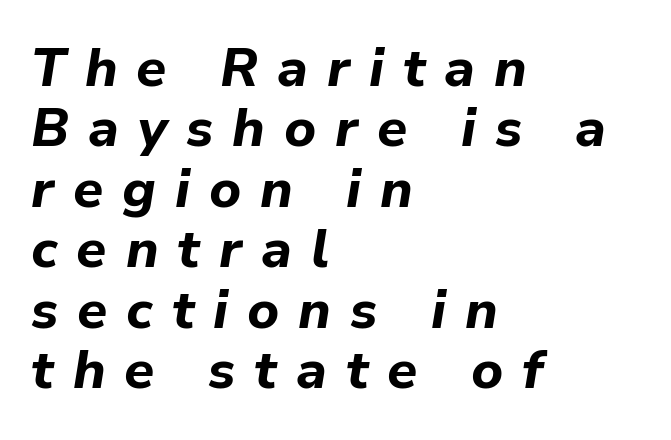
{"italic": "yes", "lean": "right", "slant_degrees": 9, "bold": "yes", "weight": "bold", "width": "normal", "stroke_contrast": "low", "x_height": "medium", "monospaced": "no", "underline": "no", "align": "left", "line_spacing": "tight", "line_spacing_ratio": 1.12, "letter_spacing": "wide", "letter_spacing_em": 0.35, "glyph_px": 54}
